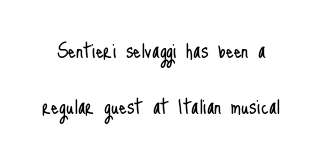
Vertically, the passage feels expansive, rows floating well apart. Letters rest on an invisible, unmarked baseline. Students, note that the glyphs here touch the page at normal intervals. Nope, not italic — everything's standing straight.
